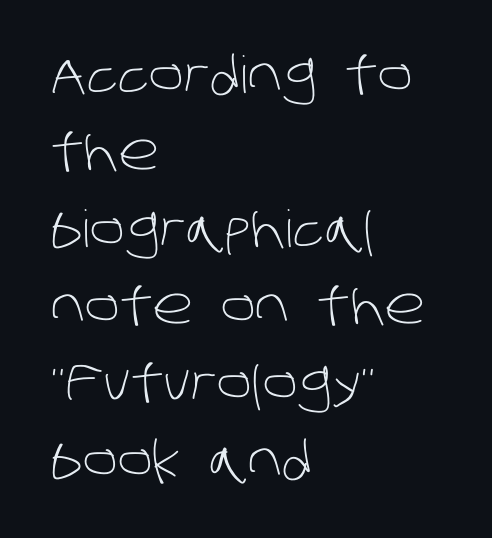
Q: Is the text bold? A: No.
Q: Is the typeface a serif or a sans-serif typeface? A: Sans-serif.
Q: Is the text underlined? A: No.
Q: How is the paragraph aligned? A: Left-aligned.
Q: Is the spacing between letters normal or unusually wide? A: Normal.
Q: Is the spacing between lines tight, normal or loose? A: Normal.
Q: Width (condensed, normal, or wide)? A: Normal.
Q: Stroke contrast? A: Low.
Q: x-height? A: Large.
Q: Monospaced? A: No.
